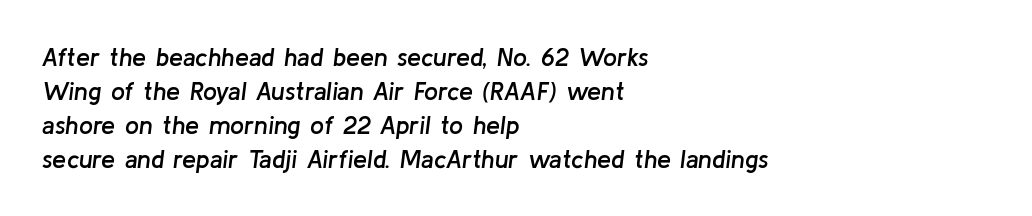
Q: Is the text bold? A: Semi-bold.
Q: Is the text italic (slanted)? A: Yes, it leans right by about 8 degrees.
Q: Is the text underlined? A: No.
Q: How is the paragraph aligned? A: Left-aligned.
Q: Is the spacing between letters normal or unusually wide? A: Normal.
Q: Is the spacing between lines tight, normal or loose? A: Normal.
